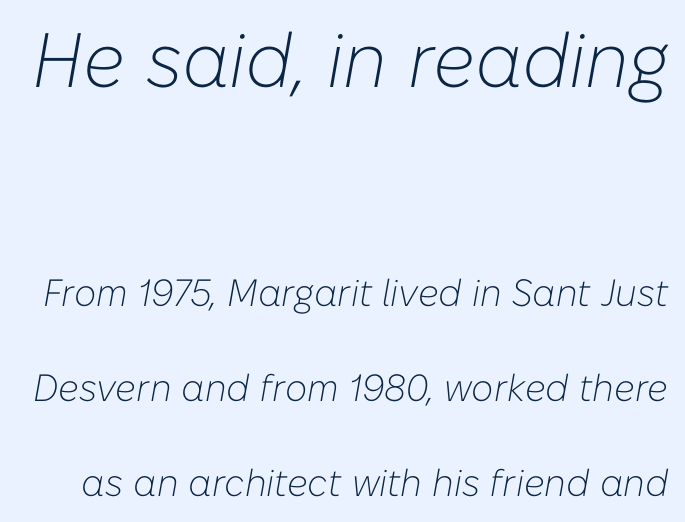
Q: Is the text bold? A: No.
Q: Is the text italic (slanted)? A: Yes, it leans right by about 10 degrees.
Q: Is the text underlined? A: No.
Q: Is the spacing between letters normal or unusually wide? A: Normal.
Q: Is the spacing between lines tight, normal or loose? A: Loose.
Q: Which block of text is set in a larger size, the first (top) or the second (bottom)? A: The first (top) one.
Q: Width (condensed, normal, or wide)? A: Normal.
Q: Stroke contrast? A: Low.
Q: x-height? A: Medium.
Q: Monospaced? A: No.
